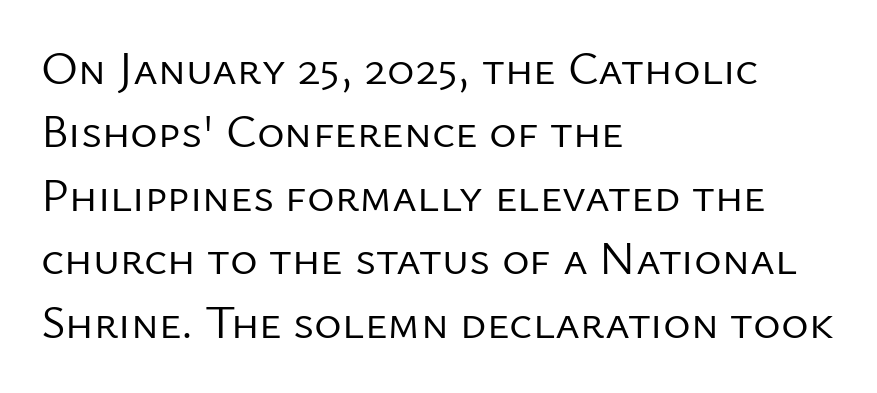
Any mark beneath the type? The region is blank. All the whitespace from short lines collects on the right. The rendering keeps characters at their native spacing. In terms of leading, this rendering sits right in the middle. Letterform terminals end flat and unadorned throughout the passage.
